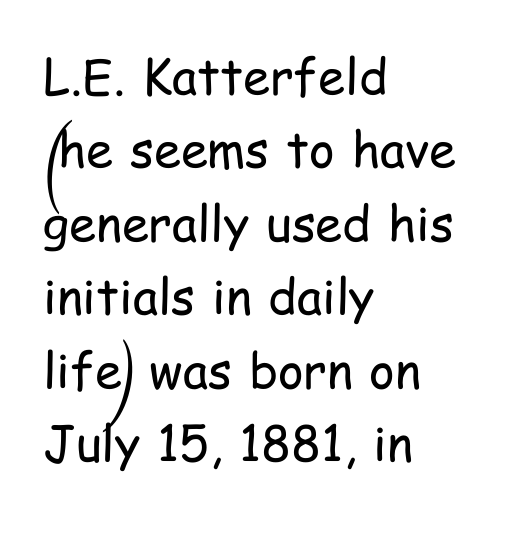
Each line starts at the same left margin while the right side varies. Tracking value appears to be zero — textbook default spacing. Think of a printed novel: that variable character pitch is what you see here. Serif or sans? Sans — the stroke terminals are bare. Rows of type keep a routine distance in the vertical direction. Lines of text with bare space underneath.
